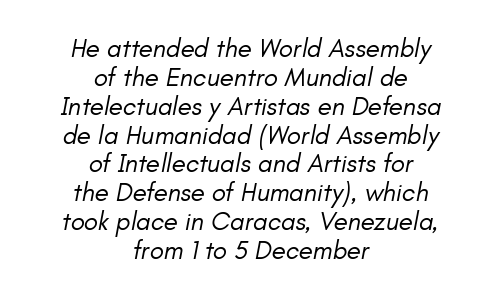
Leftover space on each line is divided equally before and after the words. The horizontal fit of the characters is conventional and even. Each new line begins almost immediately beneath the previous one. Each row of text sits above clean, open space. The strokes carry an ordinary text weight at most.
